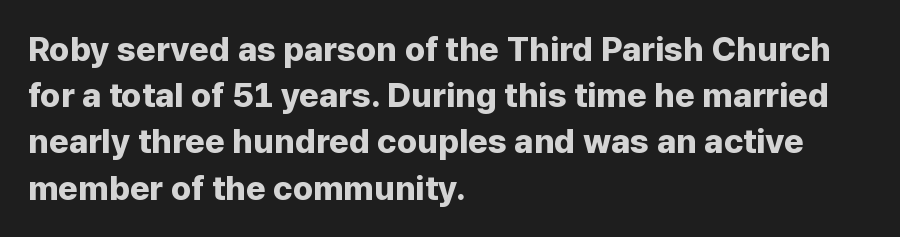
The image shows 34 px bold sans-serif type, upright; set left-aligned, normal line spacing (1.36x), normal letter spacing, not underlined; low stroke contrast and a medium x-height.
